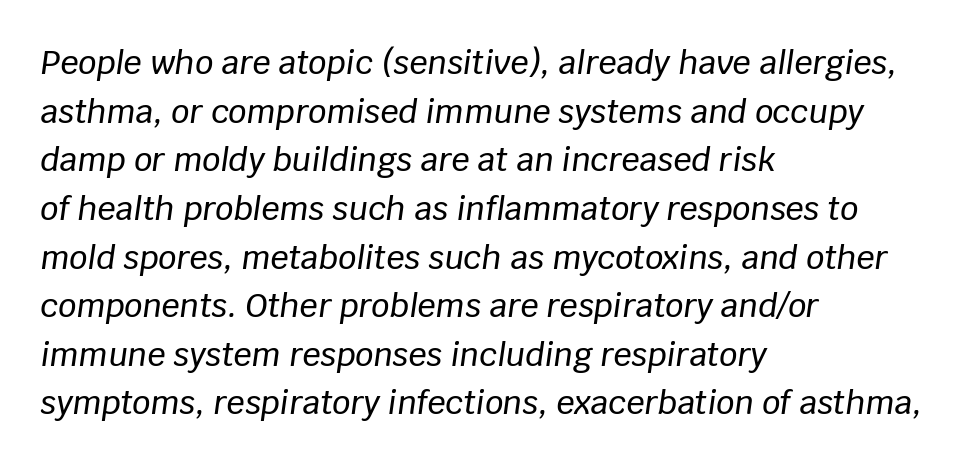
{"italic": "yes", "lean": "right", "slant_degrees": 8, "width": "normal", "stroke_contrast": "low", "x_height": "large", "monospaced": "no", "underline": "no", "align": "left", "line_spacing": "normal", "line_spacing_ratio": 1.52, "letter_spacing": "normal", "letter_spacing_em": 0.0, "glyph_px": 32}
